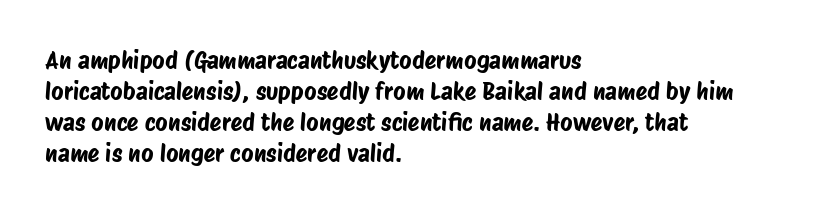
{"underline": "no", "align": "left", "line_spacing": "normal", "line_spacing_ratio": 1.29, "letter_spacing": "normal", "letter_spacing_em": 0.0, "glyph_px": 24}
